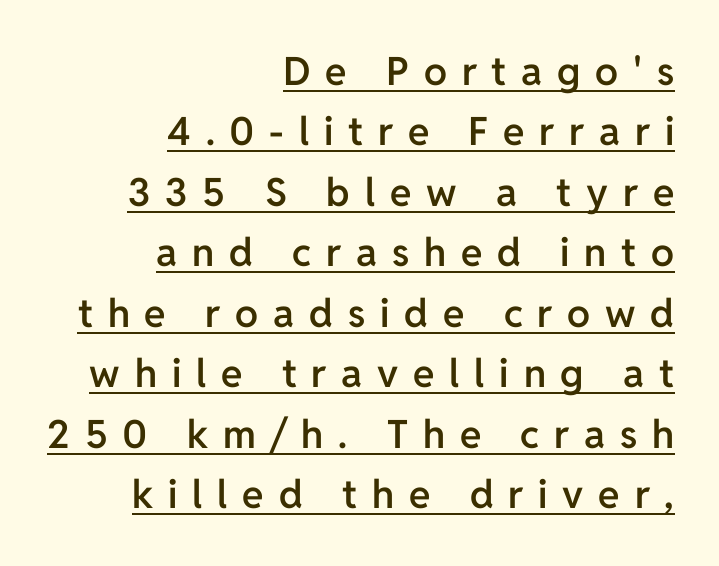
Q: Is the text bold? A: Semi-bold.
Q: Is the text italic (slanted)? A: No, it is upright.
Q: Is the typeface a serif or a sans-serif typeface? A: Sans-serif.
Q: Is the text underlined? A: Yes.
Q: How is the paragraph aligned? A: Right-aligned.
Q: Is the spacing between letters normal or unusually wide? A: Unusually wide.
Q: Is the spacing between lines tight, normal or loose? A: Normal.
Q: Width (condensed, normal, or wide)? A: Normal.
Q: Stroke contrast? A: Low.
Q: x-height? A: Medium.
Q: Monospaced? A: No.
